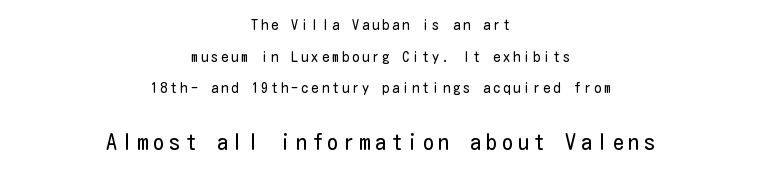
The image shows 22 px text type, upright; set centered, loose line spacing (2.26x), unusually wide letter spacing (+0.22 em), not underlined; the second (bottom) block is 1.57x larger.
